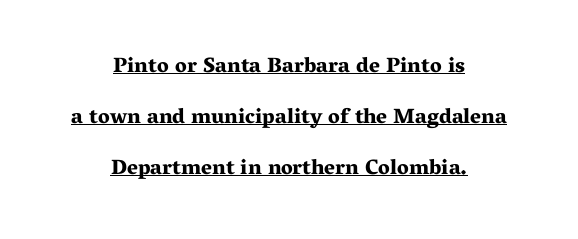
{"italic": "no", "bold": "yes", "underline": "yes", "align": "center", "line_spacing": "loose", "line_spacing_ratio": 2.44, "letter_spacing": "normal", "letter_spacing_em": 0.0, "glyph_px": 21}
